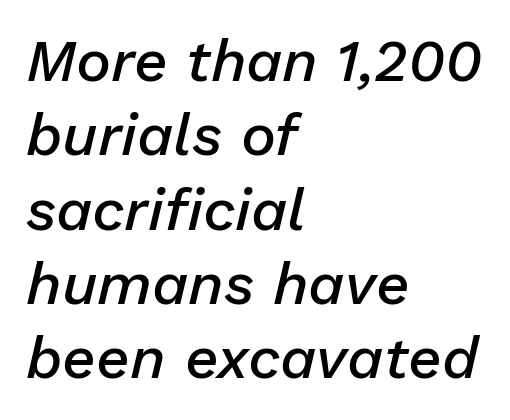
The image shows 59 px semibold type, italic (leaning right); set left-aligned, normal line spacing (1.26x), normal letter spacing, not underlined; low stroke contrast and a medium x-height.
